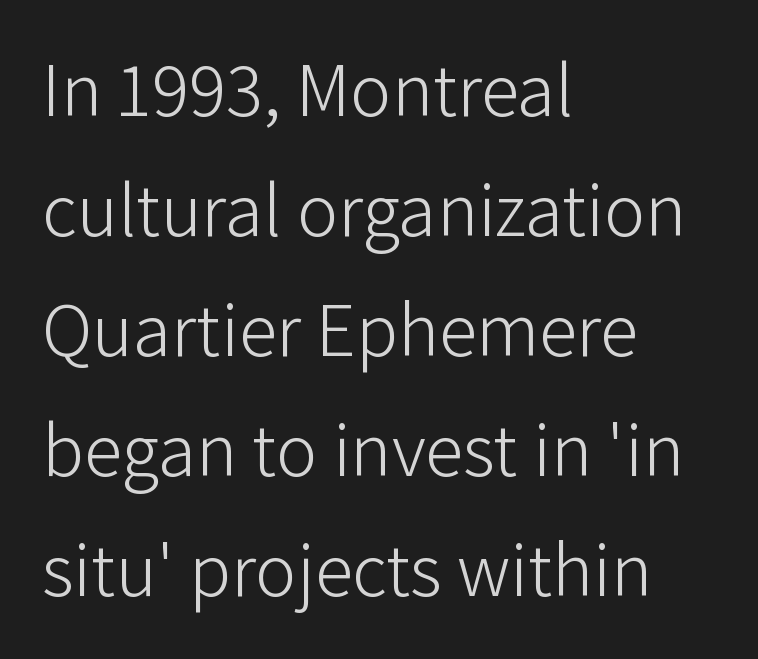
Q: Is the text bold? A: No.
Q: Is the text italic (slanted)? A: No, it is upright.
Q: Is the typeface a serif or a sans-serif typeface? A: Sans-serif.
Q: Is the text underlined? A: No.
Q: How is the paragraph aligned? A: Left-aligned.
Q: Is the spacing between letters normal or unusually wide? A: Normal.
Q: Is the spacing between lines tight, normal or loose? A: Normal.
Q: Width (condensed, normal, or wide)? A: Normal.
Q: Stroke contrast? A: Low.
Q: x-height? A: Medium.
Q: Monospaced? A: No.
